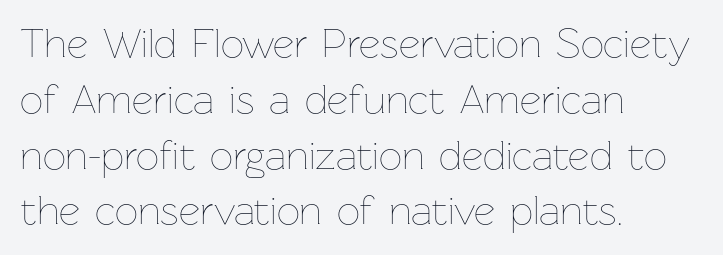
Looks like regular typesetting: each glyph gets only the width it needs. No italicization has been applied; the sample stays upright. Typeset ragged right — the left edge is the straight one. Plain, unruled lines of type. The vertical gap from one line to the next is medium.
